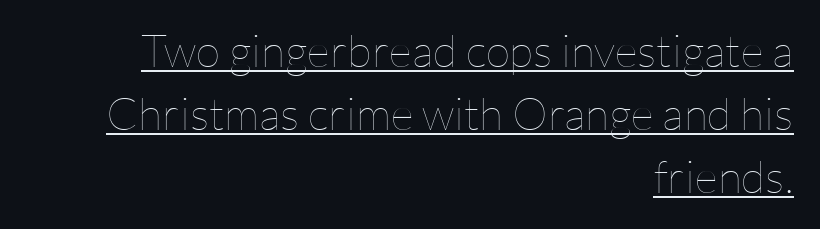
{"italic": "no", "bold": "no", "weight": "thin", "width": "normal", "stroke_contrast": "low", "x_height": "medium", "monospaced": "no", "underline": "yes", "align": "right", "line_spacing": "normal", "line_spacing_ratio": 1.4, "letter_spacing": "normal", "letter_spacing_em": 0.0, "glyph_px": 45}
